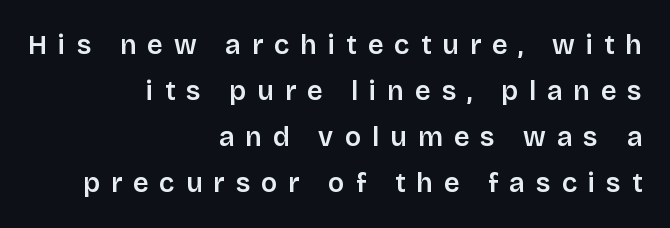
Q: Is the text italic (slanted)? A: No, it is upright.
Q: Is the text underlined? A: No.
Q: How is the paragraph aligned? A: Right-aligned.
Q: Is the spacing between letters normal or unusually wide? A: Unusually wide.
Q: Is the spacing between lines tight, normal or loose? A: Normal.
